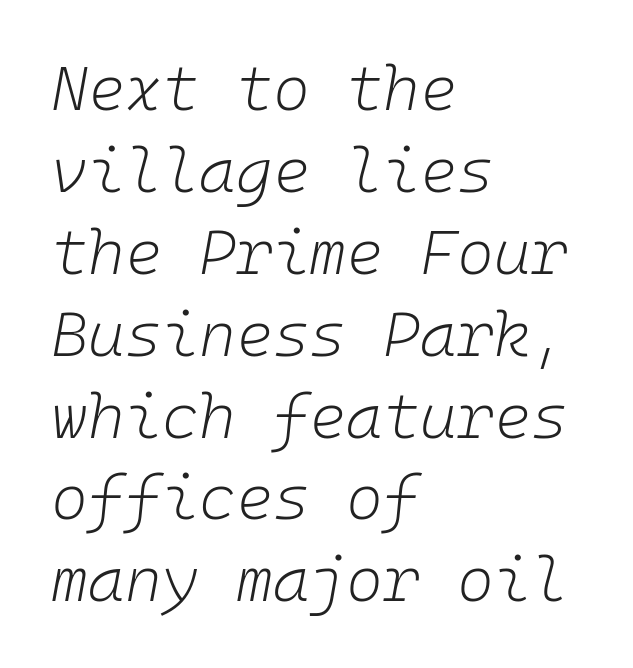
{"italic": "yes", "lean": "right", "slant_degrees": 10, "bold": "no", "weight": "light", "width": "normal", "stroke_contrast": "low", "x_height": "medium", "monospaced": "yes", "underline": "no", "align": "left", "line_spacing": "normal", "line_spacing_ratio": 1.3, "letter_spacing": "normal", "letter_spacing_em": 0.0, "glyph_px": 63}
